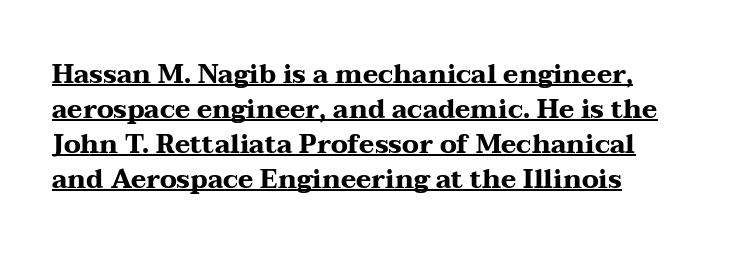
Q: Is the text bold? A: Yes.
Q: Is the text italic (slanted)? A: No, it is upright.
Q: Is the text underlined? A: Yes.
Q: Is the spacing between letters normal or unusually wide? A: Normal.
Q: Is the spacing between lines tight, normal or loose? A: Normal.
